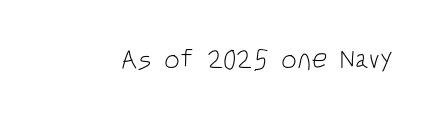
{"serif": "no", "italic": "no", "bold": "no", "weight": "light", "width": "condensed", "stroke_contrast": "low", "x_height": "large", "monospaced": "no", "underline": "no", "letter_spacing": "normal", "letter_spacing_em": 0.0, "glyph_px": 28}
